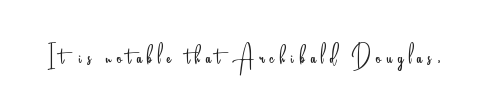
The passage shown is not underscored anywhere. The font sits on the lighter half of the weight spectrum, regular included. You can tell from the bare stems that sans-serif type was used. The face used here is proportionally spaced, like ordinary book or web type.
